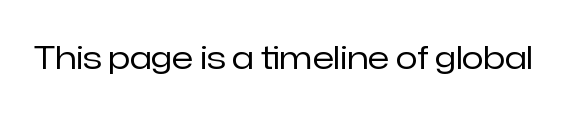
Q: Is the text bold? A: No.
Q: Is the text italic (slanted)? A: No, it is upright.
Q: Is the typeface a serif or a sans-serif typeface? A: Sans-serif.
Q: Is the text underlined? A: No.
Q: Is the spacing between letters normal or unusually wide? A: Normal.
Q: Width (condensed, normal, or wide)? A: Normal.
Q: Stroke contrast? A: Low.
Q: x-height? A: Medium.
Q: Monospaced? A: No.
